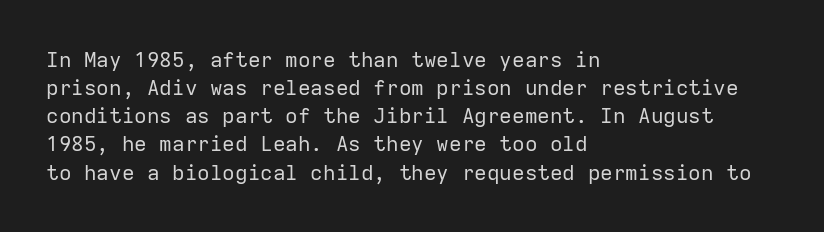
The image shows 21 px text type, upright; set left-aligned, normal line spacing (1.34x), normal letter spacing, not underlined.
